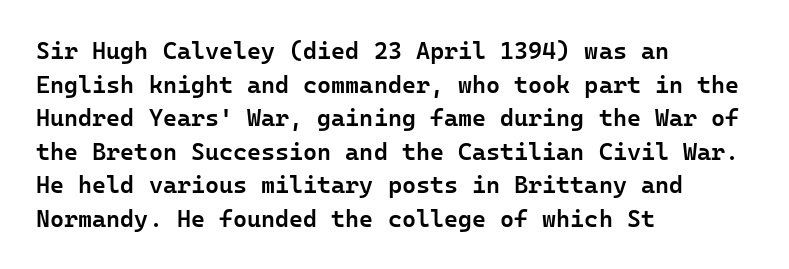
{"italic": "no", "bold": "semi", "underline": "no", "align": "left", "line_spacing": "normal", "line_spacing_ratio": 1.4, "letter_spacing": "normal", "letter_spacing_em": 0.0, "glyph_px": 24}
